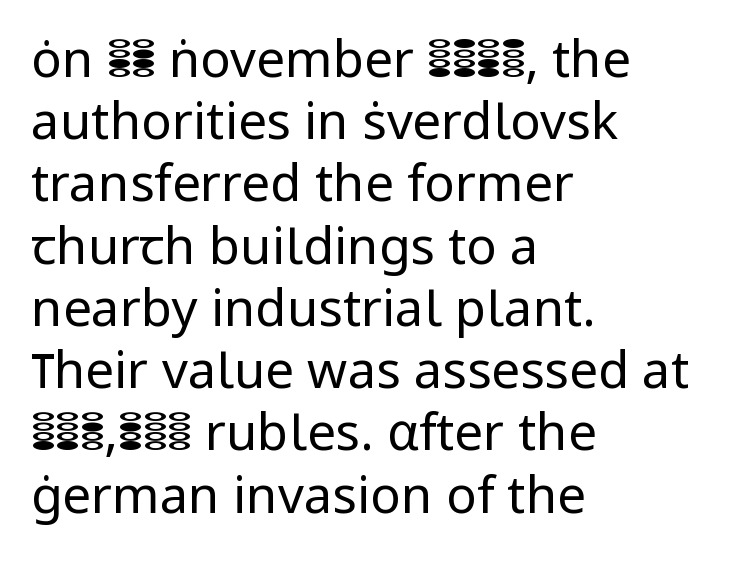
Q: Is the text bold? A: No.
Q: Is the text italic (slanted)? A: No, it is upright.
Q: Is the typeface a serif or a sans-serif typeface? A: Sans-serif.
Q: Is the text underlined? A: No.
Q: How is the paragraph aligned? A: Left-aligned.
Q: Is the spacing between letters normal or unusually wide? A: Normal.
Q: Width (condensed, normal, or wide)? A: Normal.
Q: Stroke contrast? A: Low.
Q: x-height? A: Medium.
Q: Monospaced? A: No.
